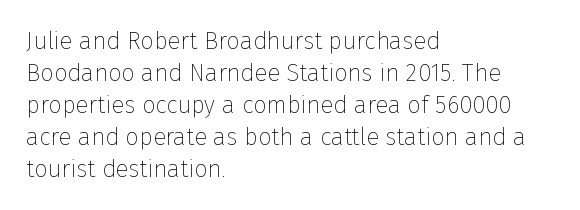
The image shows 24 px text type, upright; set left-aligned, normal line spacing (1.33x), normal letter spacing, not underlined.
